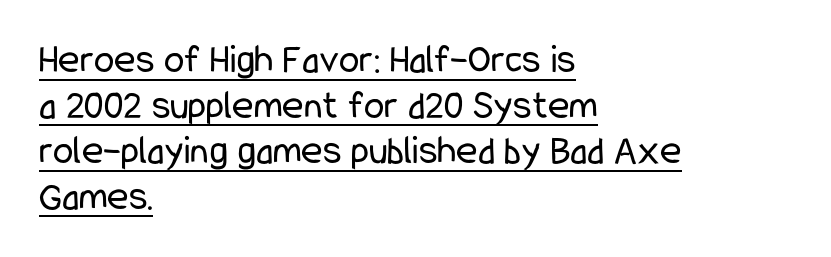
The image shows 41 px regular-weight, condensed sans-serif type, upright; set left-aligned, tight line spacing (1.11x), normal letter spacing, underlined; low stroke contrast and a medium x-height.
